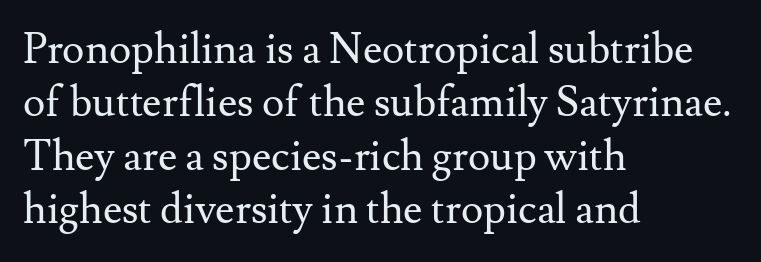
Q: Is the text bold? A: No.
Q: Is the text italic (slanted)? A: No, it is upright.
Q: Is the typeface a serif or a sans-serif typeface? A: Serif.
Q: Is the text underlined? A: No.
Q: How is the paragraph aligned? A: Left-aligned.
Q: Is the spacing between letters normal or unusually wide? A: Normal.
Q: Is the spacing between lines tight, normal or loose? A: Normal.
Q: Width (condensed, normal, or wide)? A: Normal.
Q: Stroke contrast? A: Medium.
Q: x-height? A: Small.
Q: Monospaced? A: No.
